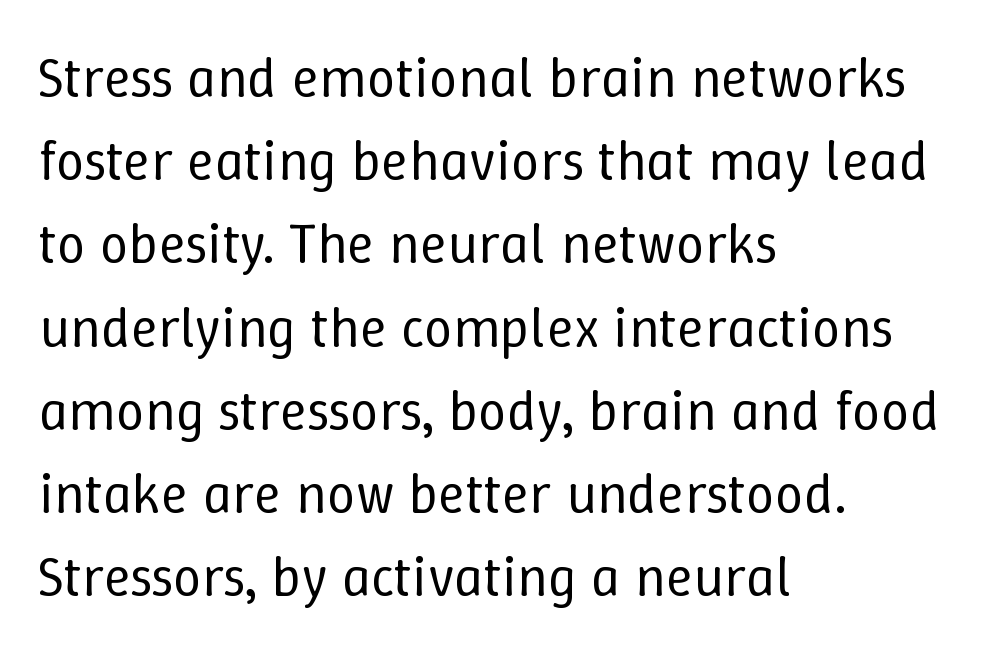
The image shows 57 px regular-weight type, upright; set left-aligned, normal line spacing (1.46x), normal letter spacing, not underlined; low stroke contrast and a medium x-height.
